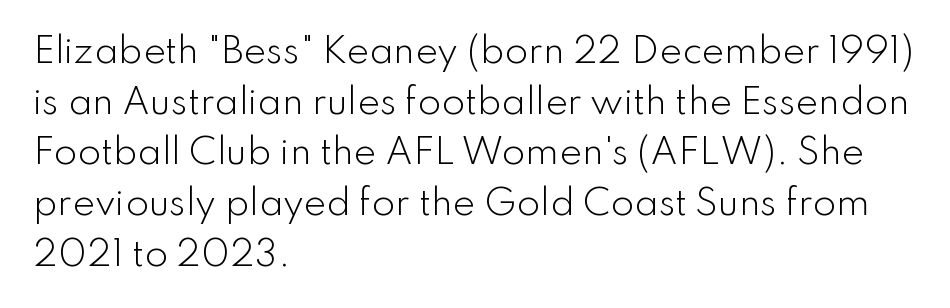
The image shows 34 px light sans-serif type, upright; set left-aligned, normal line spacing (1.49x), normal letter spacing, not underlined; low stroke contrast and a small x-height.
